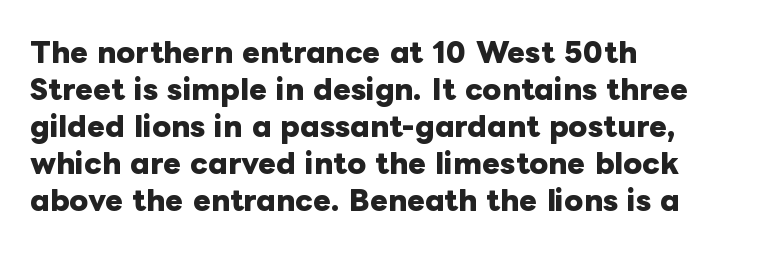
Q: Is the text bold? A: Yes.
Q: Is the text italic (slanted)? A: No, it is upright.
Q: Is the text underlined? A: No.
Q: How is the paragraph aligned? A: Left-aligned.
Q: Is the spacing between letters normal or unusually wide? A: Normal.
Q: Is the spacing between lines tight, normal or loose? A: Normal.
